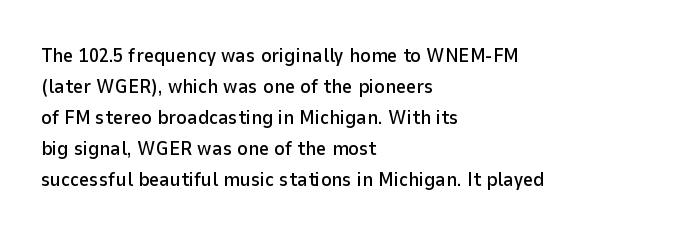
Layout note: lines flush left. Designer's note — italics off, roman on. The baseline area is clear. Reading down the column, the eye jumps a familiar distance to each next line. Default kerning and tracking; the words read as compact shapes.
